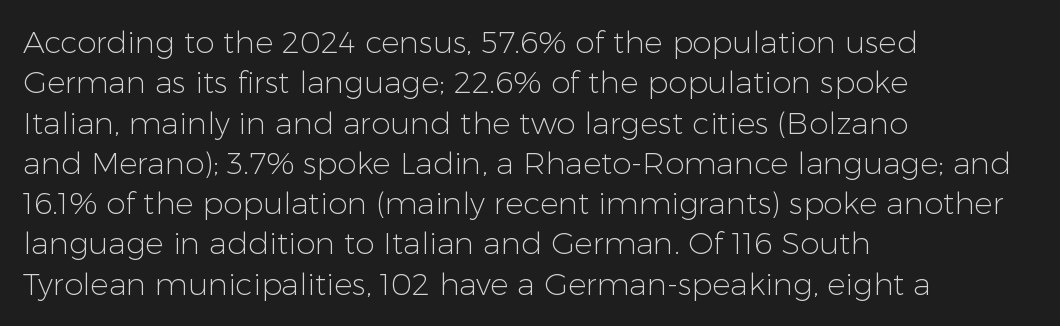
{"serif": "no", "italic": "no", "bold": "no", "weight": "light", "width": "normal", "stroke_contrast": "low", "x_height": "medium", "monospaced": "no", "underline": "no", "align": "left", "line_spacing": "normal", "line_spacing_ratio": 1.3, "letter_spacing": "normal", "letter_spacing_em": 0.0, "glyph_px": 31}
